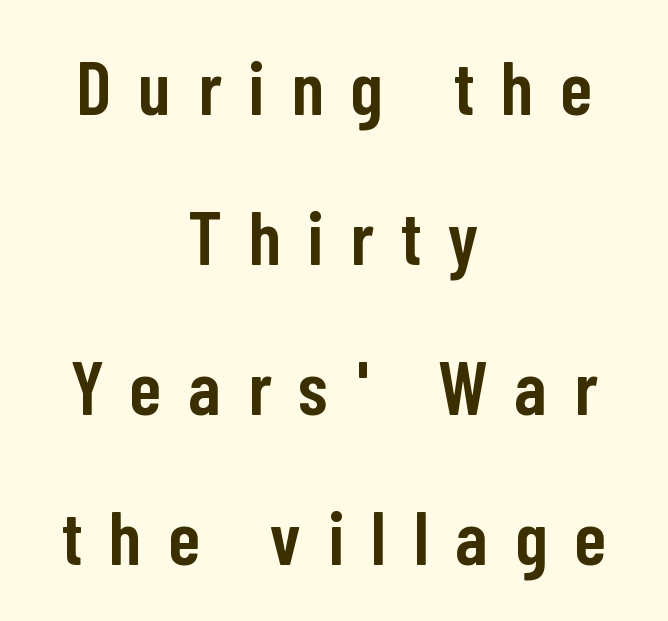
The designer dialed line spacing up above the default. A typesetter would call this proportional, since set widths differ per character. The face used here is a sans, in the tradition of grotesques and geometrics. Italic? Not at all — the glyphs are vertical. The passage shown has open, widely tracked lettering throughout.
